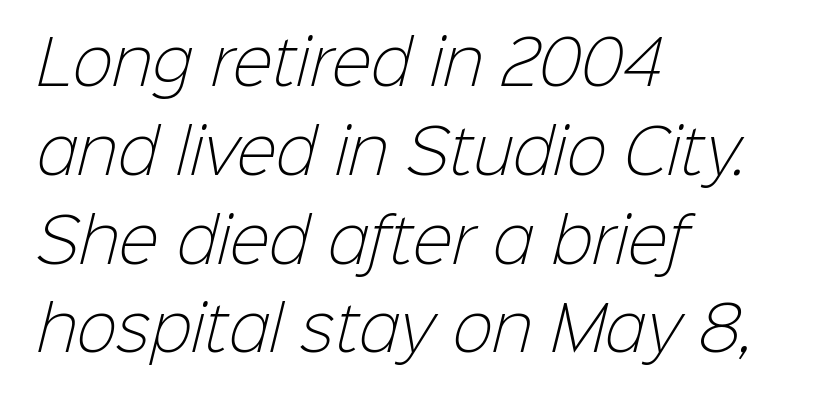
{"serif": "no", "bold": "no", "weight": "light", "width": "normal", "stroke_contrast": "low", "x_height": "medium", "monospaced": "no", "underline": "no", "align": "left", "line_spacing": "normal", "line_spacing_ratio": 1.48, "letter_spacing": "normal", "letter_spacing_em": 0.0, "glyph_px": 60}
